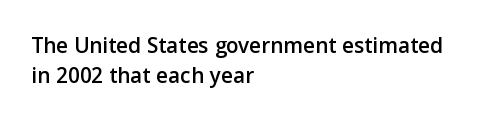
Q: Is the text italic (slanted)? A: No, it is upright.
Q: Is the text underlined? A: No.
Q: How is the paragraph aligned? A: Left-aligned.
Q: Is the spacing between letters normal or unusually wide? A: Normal.
Q: Is the spacing between lines tight, normal or loose? A: Normal.
